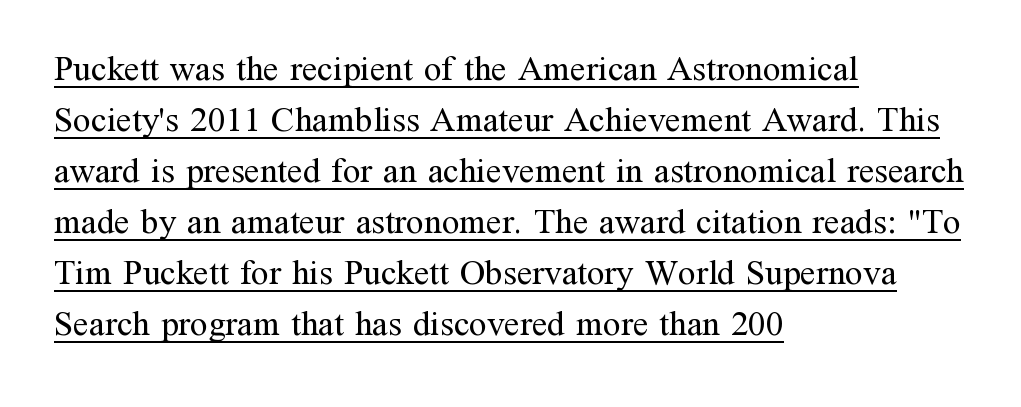
{"serif": "yes", "italic": "no", "bold": "no", "weight": "regular", "width": "normal", "stroke_contrast": "medium", "x_height": "medium", "monospaced": "no", "underline": "yes", "align": "left", "line_spacing": "normal", "line_spacing_ratio": 1.46, "letter_spacing": "normal", "letter_spacing_em": 0.0, "glyph_px": 35}
